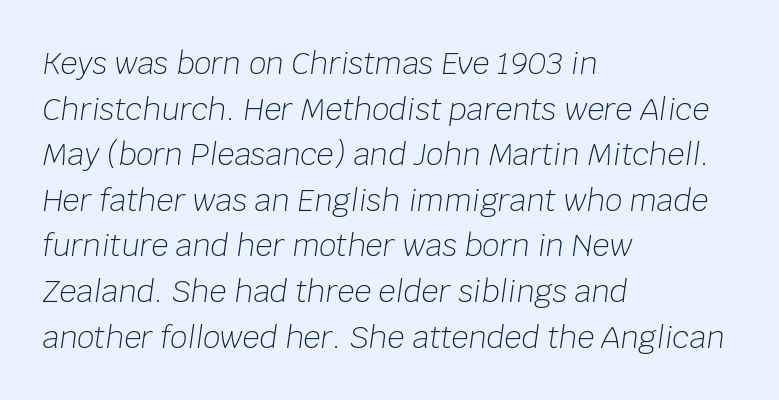
{"italic": "yes", "lean": "right", "slant_degrees": 8, "bold": "no", "weight": "light", "width": "normal", "stroke_contrast": "low", "x_height": "large", "monospaced": "no", "underline": "no", "align": "left", "line_spacing": "normal", "line_spacing_ratio": 1.52, "letter_spacing": "normal", "letter_spacing_em": 0.0, "glyph_px": 30}
